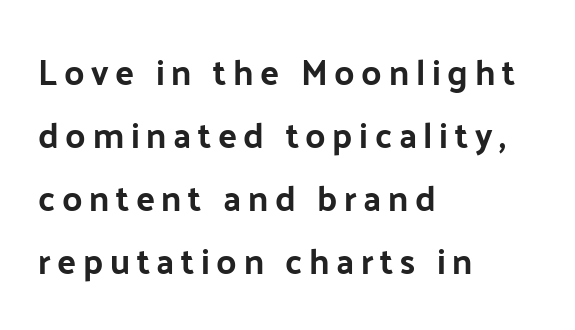
What kind of face is this? One without serifs — a sans. The string is rendered with underlining switched off. Ordinary non-slanted type is in use. Varying glyph widths throughout — classic text-font behaviour. This sample is left-justified, so line endings fall wherever the words run out.
